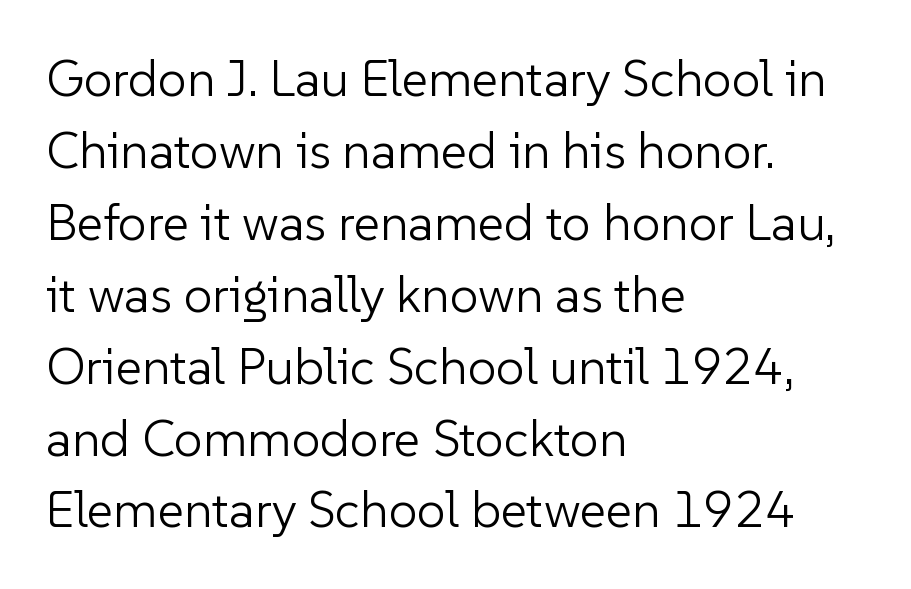
The image shows 51 px light sans-serif type, upright; set left-aligned, normal line spacing (1.41x), normal letter spacing, not underlined; low stroke contrast and a medium x-height.
